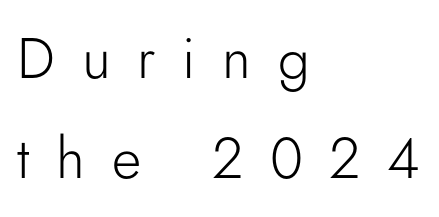
The image shows 57 px light sans-serif type, upright; set left-aligned, line spacing 1.75x, unusually wide letter spacing (+0.47 em), not underlined; low stroke contrast and a small x-height.
